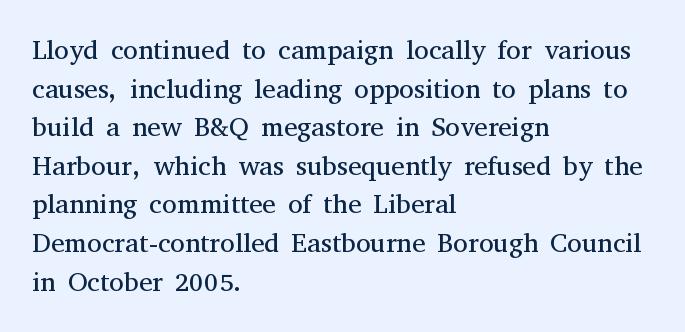
Stroke thickness stays within the range of a standard reading face or lighter. Notice how descenders clear the ascenders below comfortably — that's standard leading. There is no visible air inserted between adjacent glyphs. Casual observation: everything's shoved over to the left. The specimen omits any rule beneath the text block's lines. The letters stand straight up with perfectly vertical stems.
